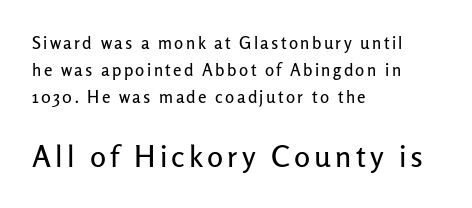
The designer left line spacing at the default. The glyphs in this specimen are sans serif. Check the space under the baseline: it is left empty. These lines are rendered in a variable-pitch font. The ragged edge is on the right, which tells us the setting is flush left.
